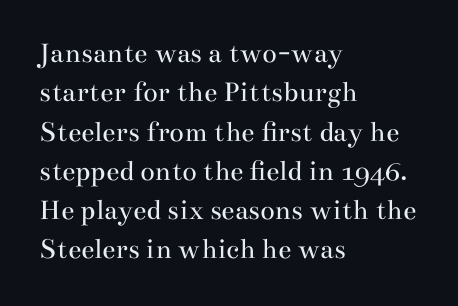
{"serif": "yes", "italic": "no", "bold": "no", "weight": "regular", "width": "wide", "stroke_contrast": "medium", "x_height": "small", "monospaced": "no", "underline": "no", "align": "left", "line_spacing": "normal", "line_spacing_ratio": 1.31, "letter_spacing": "normal", "letter_spacing_em": 0.0, "glyph_px": 30}
